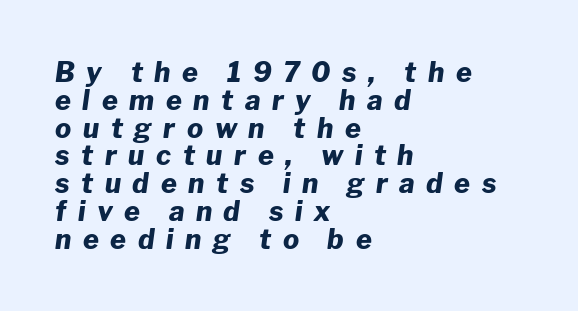
Q: Is the text bold? A: Yes.
Q: Is the text italic (slanted)? A: Yes, it leans right by about 8 degrees.
Q: Is the text underlined? A: No.
Q: How is the paragraph aligned? A: Left-aligned.
Q: Is the spacing between letters normal or unusually wide? A: Unusually wide.
Q: Is the spacing between lines tight, normal or loose? A: Tight.
